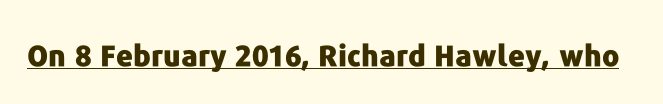
Q: Is the text bold? A: Yes.
Q: Is the text italic (slanted)? A: No, it is upright.
Q: Is the typeface a serif or a sans-serif typeface? A: Sans-serif.
Q: Is the text underlined? A: Yes.
Q: Is the spacing between letters normal or unusually wide? A: Normal.
Q: Width (condensed, normal, or wide)? A: Normal.
Q: Stroke contrast? A: Low.
Q: x-height? A: Medium.
Q: Monospaced? A: No.
